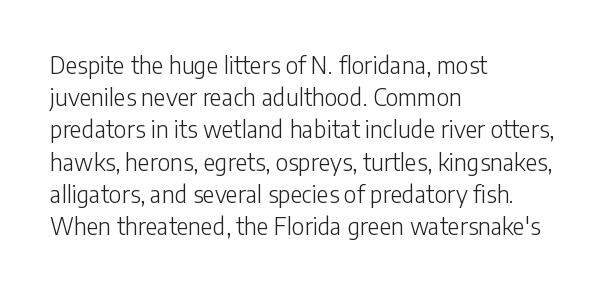
Q: Is the text bold? A: No.
Q: Is the text italic (slanted)? A: No, it is upright.
Q: Is the text underlined? A: No.
Q: How is the paragraph aligned? A: Left-aligned.
Q: Is the spacing between letters normal or unusually wide? A: Normal.
Q: Is the spacing between lines tight, normal or loose? A: Normal.
